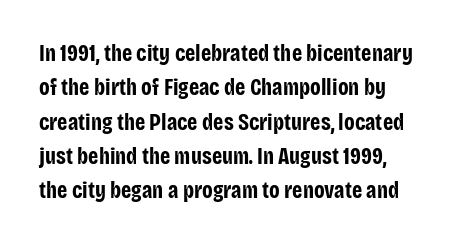
The letters are bold, with thick, heavy strokes. Descender tails drop into unmarked territory. The leading is moderate, giving the passage an even texture. The typography opts for an upright posture over an oblique one.
